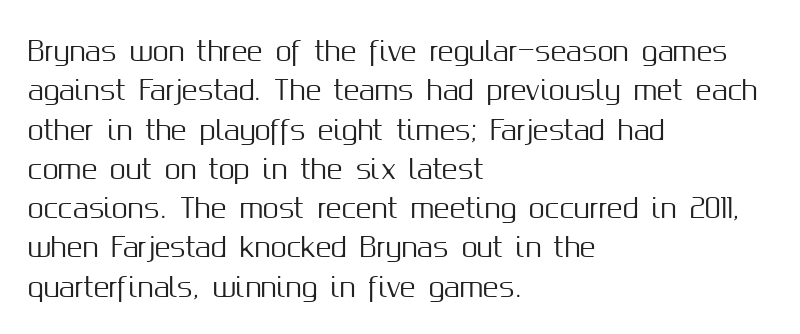
Q: Is the text italic (slanted)? A: No, it is upright.
Q: Is the text underlined? A: No.
Q: How is the paragraph aligned? A: Left-aligned.
Q: Is the spacing between letters normal or unusually wide? A: Normal.
Q: Is the spacing between lines tight, normal or loose? A: Normal.
